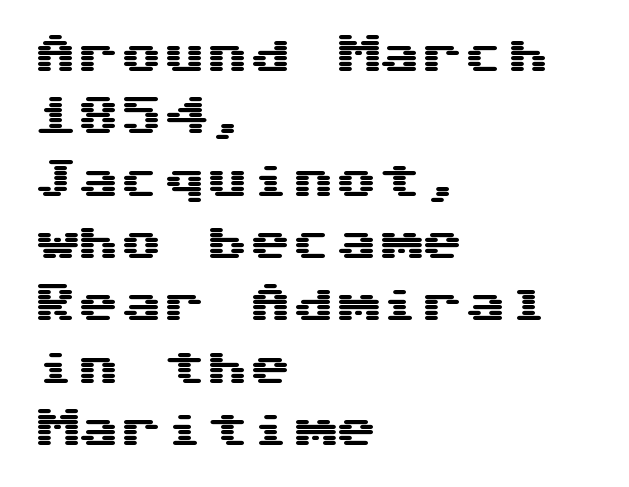
The image shows 43 px wide sans-serif type, upright; set left-aligned, normal line spacing (1.45x), normal letter spacing, not underlined; medium stroke contrast and a medium x-height.
